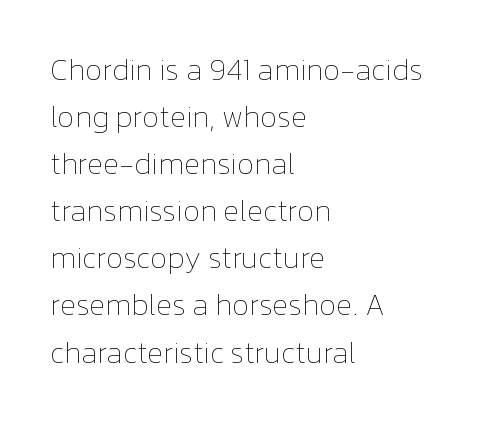
The typesetting does not lean heavy: it is not bold. Spacing verdict: proportional, widths tailored to each character. Italic? Not at all — the glyphs are vertical. These lines are set flush left with a ragged right edge. Students, observe: this is what conventionally led text looks like. Look at the tracking — it's just the regular setting, nothing added.
